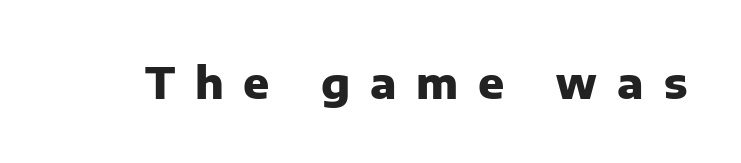
The image shows 43 px heavy sans-serif type, upright; set unusually wide letter spacing (+0.46 em), not underlined; low stroke contrast and a medium x-height.
